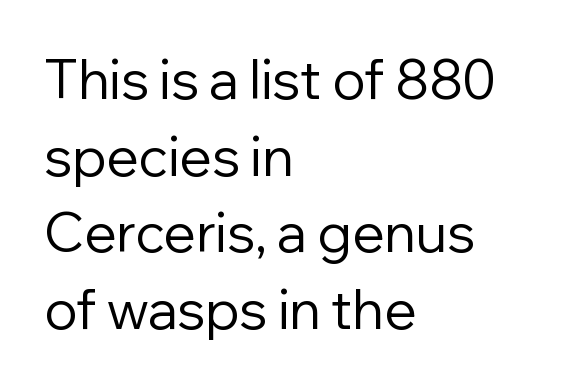
The image shows 54 px regular-weight sans-serif type, upright; set left-aligned, normal line spacing (1.42x), normal letter spacing, not underlined; low stroke contrast and a medium x-height.
